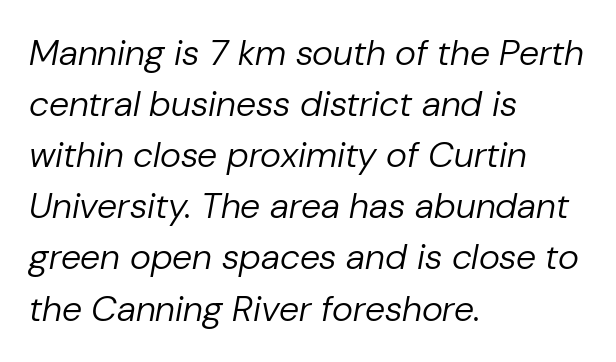
{"italic": "yes", "lean": "right", "slant_degrees": 10, "bold": "no", "weight": "regular", "width": "normal", "stroke_contrast": "low", "x_height": "medium", "monospaced": "no", "underline": "no", "align": "left", "line_spacing": "normal", "line_spacing_ratio": 1.42, "letter_spacing": "normal", "letter_spacing_em": 0.0, "glyph_px": 36}
